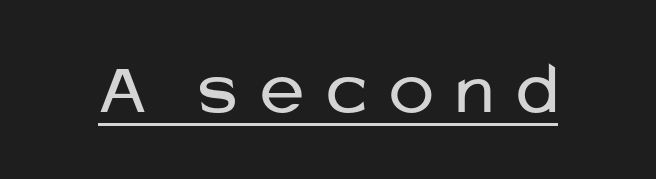
Q: Is the text bold? A: No.
Q: Is the text italic (slanted)? A: No, it is upright.
Q: Is the typeface a serif or a sans-serif typeface? A: Sans-serif.
Q: Is the text underlined? A: Yes.
Q: Is the spacing between letters normal or unusually wide? A: Unusually wide.
Q: Width (condensed, normal, or wide)? A: Normal.
Q: Stroke contrast? A: Low.
Q: x-height? A: Medium.
Q: Monospaced? A: No.
